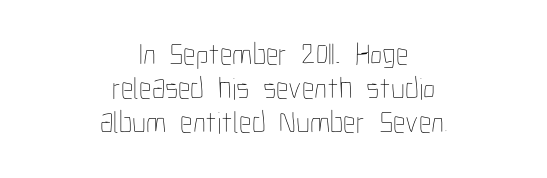
{"italic": "no", "bold": "no", "weight": "thin", "width": "condensed", "stroke_contrast": "low", "x_height": "medium", "monospaced": "no", "underline": "no", "align": "center", "line_spacing": "tight", "line_spacing_ratio": 1.09, "letter_spacing": "normal", "letter_spacing_em": 0.0, "glyph_px": 31}
